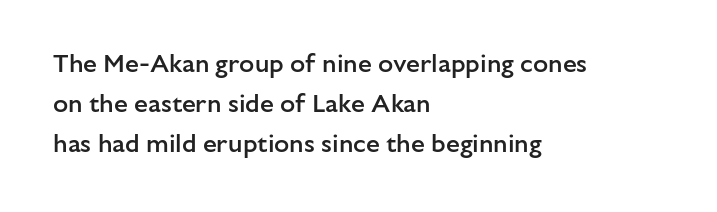
The image shows 25 px text type, upright; set left-aligned, normal line spacing (1.6x), normal letter spacing, not underlined.
